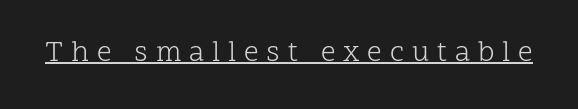
Ascenders rise straight up at ninety degrees. The letters are spread apart with noticeably loose tracking. Each letter keeps its own natural width here, so spacing adapts to shape. Stroke mass is kept to a normal reading level or below. Underlining? Definitely there.
